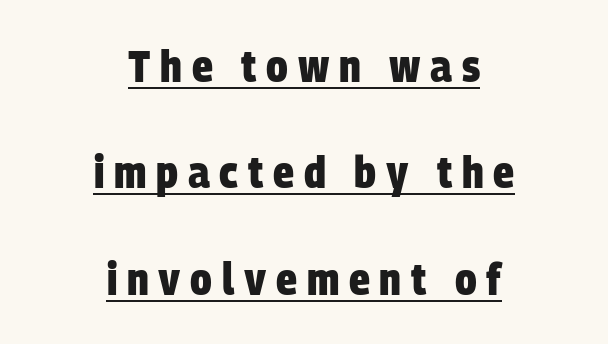
The image shows 44 px heavy, condensed sans-serif type; set centered, loose line spacing (2.42x), unusually wide letter spacing (+0.22 em), underlined; low stroke contrast and a large x-height.
